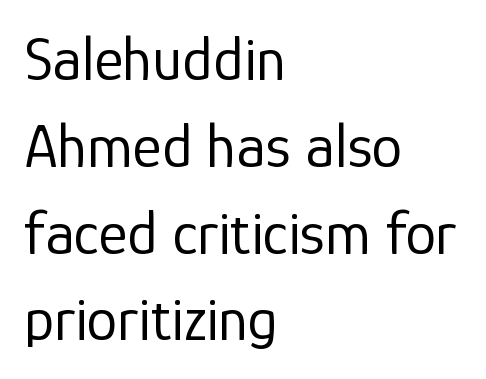
Q: Is the text bold? A: No.
Q: Is the text italic (slanted)? A: No, it is upright.
Q: Is the typeface a serif or a sans-serif typeface? A: Sans-serif.
Q: Is the text underlined? A: No.
Q: How is the paragraph aligned? A: Left-aligned.
Q: Is the spacing between letters normal or unusually wide? A: Normal.
Q: Is the spacing between lines tight, normal or loose? A: Normal.
Q: Width (condensed, normal, or wide)? A: Normal.
Q: Stroke contrast? A: Low.
Q: x-height? A: Medium.
Q: Monospaced? A: No.
